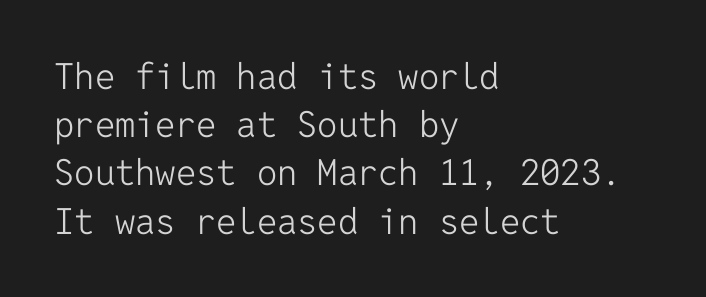
Q: Is the text bold? A: No.
Q: Is the text italic (slanted)? A: No, it is upright.
Q: Is the typeface a serif or a sans-serif typeface? A: Sans-serif.
Q: Is the text underlined? A: No.
Q: How is the paragraph aligned? A: Left-aligned.
Q: Is the spacing between letters normal or unusually wide? A: Normal.
Q: Is the spacing between lines tight, normal or loose? A: Normal.
Q: Width (condensed, normal, or wide)? A: Normal.
Q: Stroke contrast? A: Low.
Q: x-height? A: Medium.
Q: Monospaced? A: Yes.
